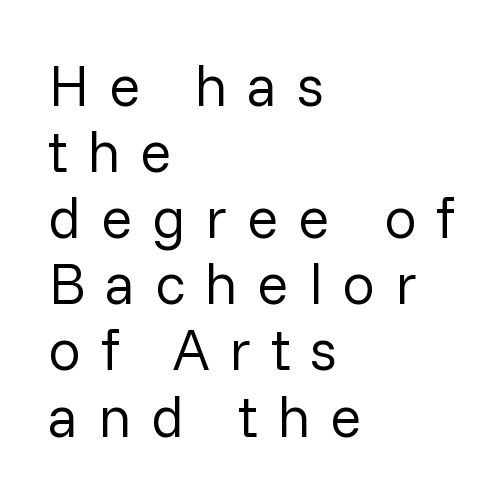
{"serif": "no", "italic": "no", "bold": "no", "weight": "regular", "width": "normal", "stroke_contrast": "low", "x_height": "medium", "monospaced": "no", "underline": "no", "align": "left", "line_spacing": "tight", "line_spacing_ratio": 1.14, "letter_spacing": "wide", "letter_spacing_em": 0.34, "glyph_px": 58}
